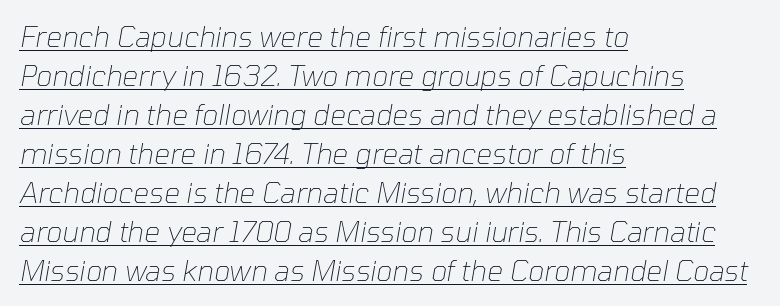
Q: Is the text bold? A: No.
Q: Is the text italic (slanted)? A: Yes, it leans right by about 10 degrees.
Q: Is the text underlined? A: Yes.
Q: How is the paragraph aligned? A: Left-aligned.
Q: Is the spacing between letters normal or unusually wide? A: Normal.
Q: Is the spacing between lines tight, normal or loose? A: Normal.
Q: Width (condensed, normal, or wide)? A: Normal.
Q: Stroke contrast? A: Low.
Q: x-height? A: Medium.
Q: Monospaced? A: No.
